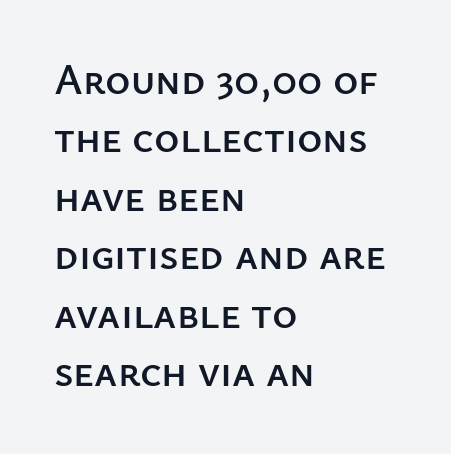
{"serif": "no", "italic": "no", "width": "normal", "stroke_contrast": "low", "x_height": "medium", "monospaced": "no", "underline": "no", "align": "left", "line_spacing": "normal", "line_spacing_ratio": 1.36, "letter_spacing": "normal", "letter_spacing_em": 0.0, "glyph_px": 43}
